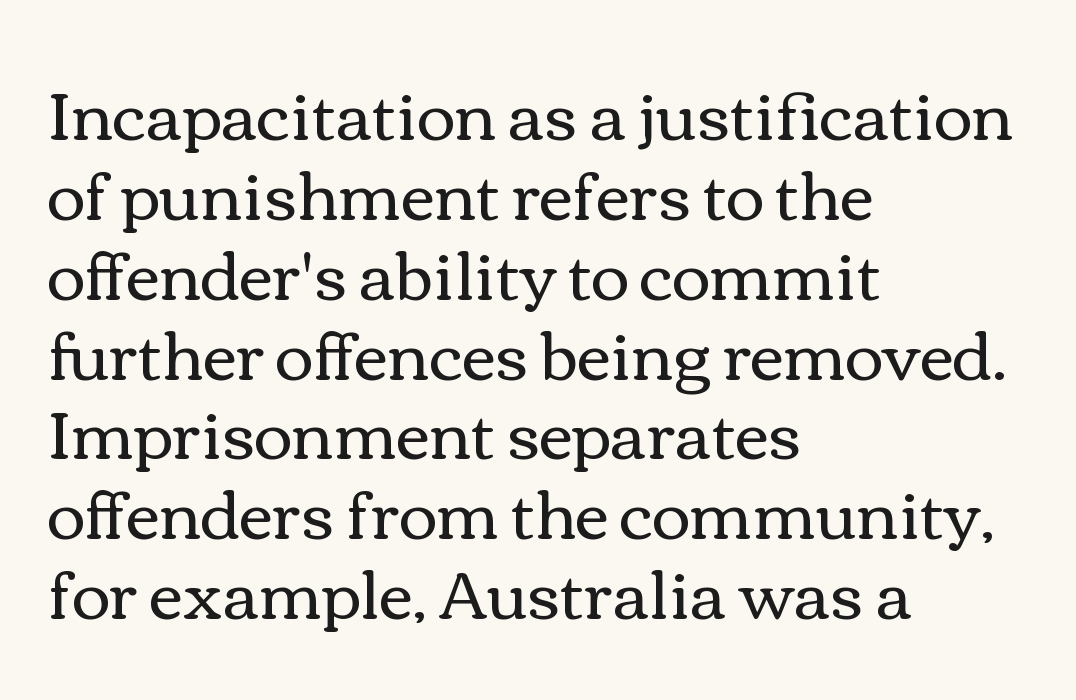
The image shows 66 px regular-weight, wide type, upright; set left-aligned, line spacing 1.21x, normal letter spacing, not underlined; medium stroke contrast and a medium x-height.
